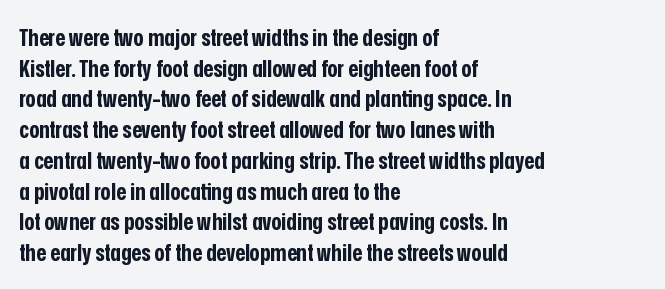
{"italic": "no", "bold": "yes", "underline": "no", "align": "left", "line_spacing": "normal", "line_spacing_ratio": 1.28, "letter_spacing": "normal", "letter_spacing_em": 0.0, "glyph_px": 24}
